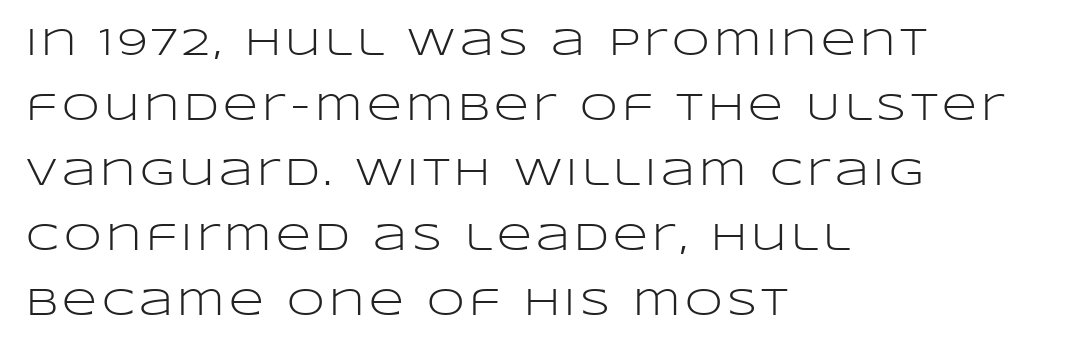
The image shows 38 px light, wide sans-serif type, upright; set left-aligned, line spacing 1.71x, not underlined; low stroke contrast and a large x-height.
